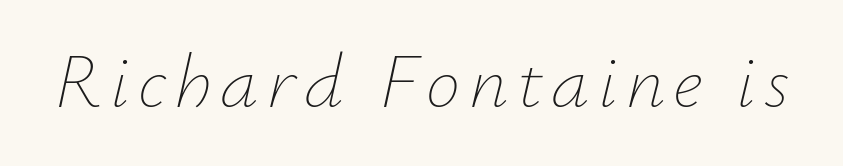
{"italic": "yes", "lean": "right", "slant_degrees": 12, "bold": "no", "weight": "thin", "width": "normal", "stroke_contrast": "low", "x_height": "small", "monospaced": "no", "underline": "no", "glyph_px": 77}
